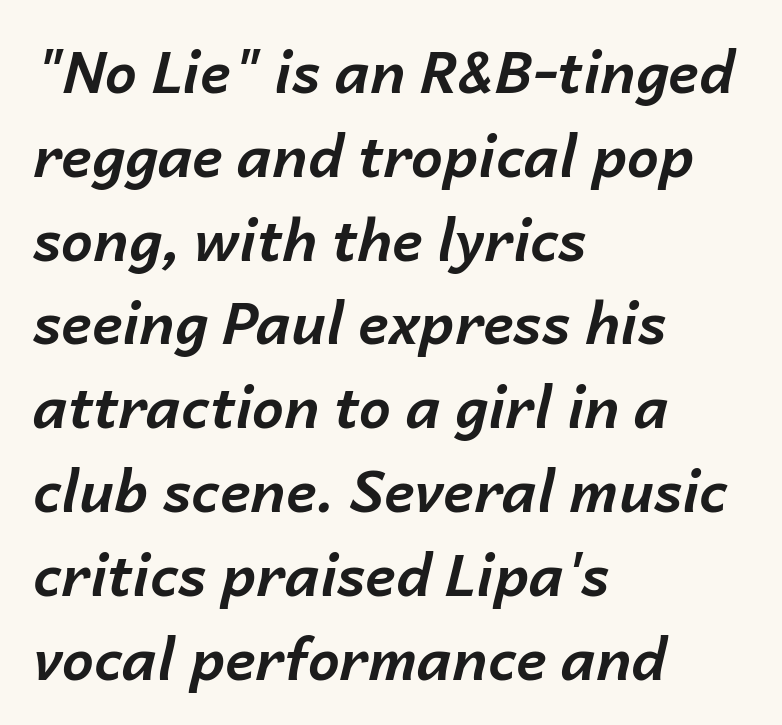
The space beneath each line is pristine and unruled. Every character sits at an angle, as italics do. Each letter keeps its own natural width here, so spacing adapts to shape. Every row of glyphs begins at an identical x-position on the left. The passage shown has conventional tracking throughout.
